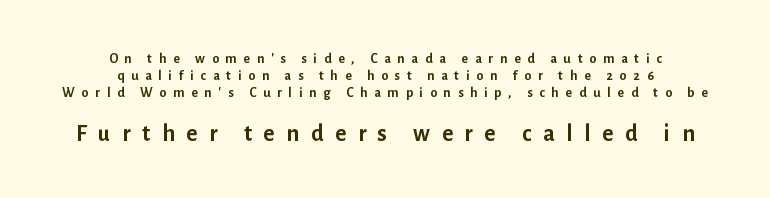
The image shows 24 px bold type, upright; set centered, line spacing 1.22x, unusually wide letter spacing (+0.48 em), not underlined; the second (bottom) block is 1.71x larger.
